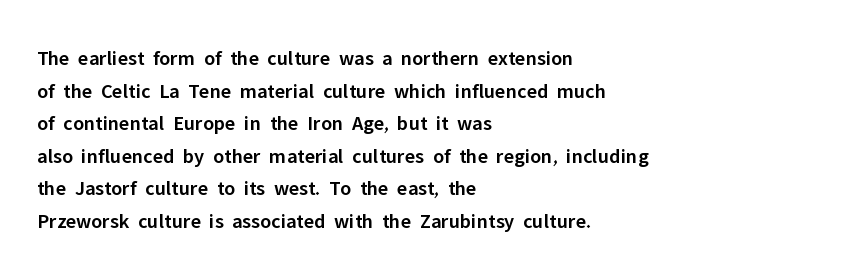
The image shows 21 px text type, upright; set left-aligned, normal line spacing (1.55x), normal letter spacing, not underlined.
